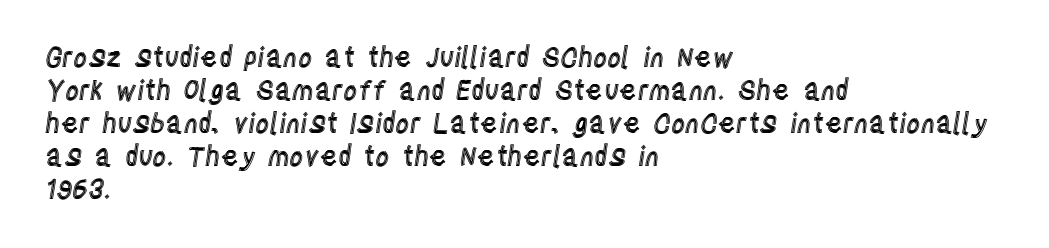
The image shows 27 px text type; set left-aligned, line spacing 1.22x, normal letter spacing, not underlined.
